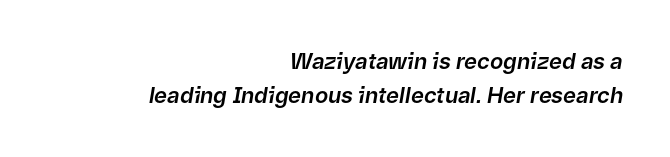
{"italic": "yes", "lean": "right", "slant_degrees": 9, "underline": "no", "align": "right", "line_spacing": "normal", "line_spacing_ratio": 1.55, "letter_spacing": "normal", "letter_spacing_em": 0.0, "glyph_px": 22}
